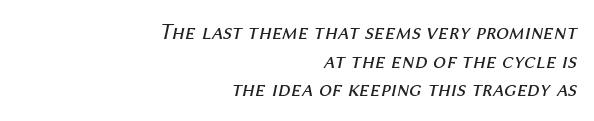
{"italic": "yes", "lean": "right", "slant_degrees": 12, "bold": "no", "underline": "no", "align": "right", "line_spacing": "normal", "line_spacing_ratio": 1.25, "letter_spacing": "normal", "letter_spacing_em": 0.0, "glyph_px": 23}
